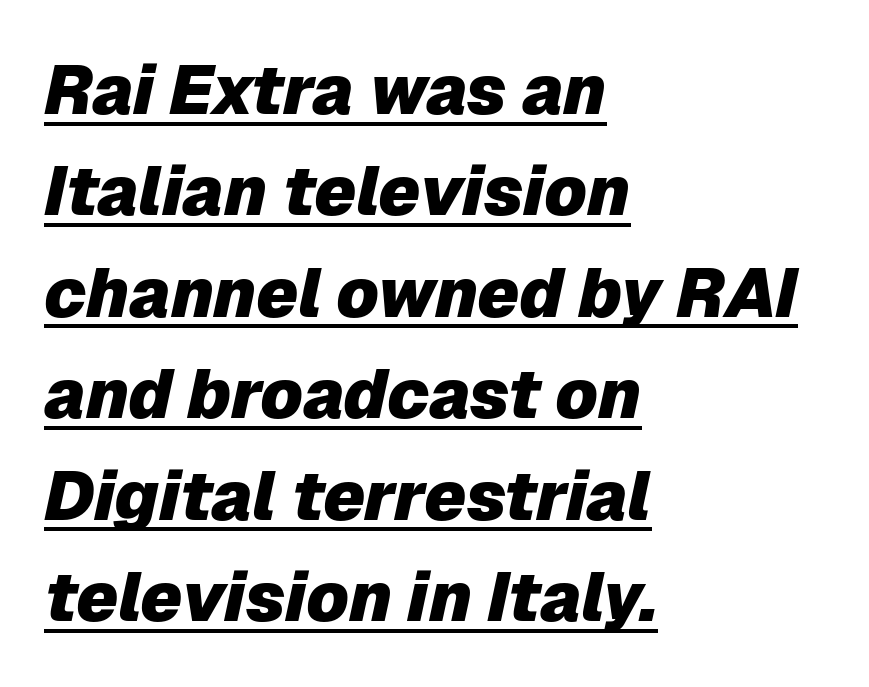
The image shows 69 px heavy type, italic (leaning right); set left-aligned, normal line spacing (1.47x), normal letter spacing, underlined; low stroke contrast and a medium x-height.
